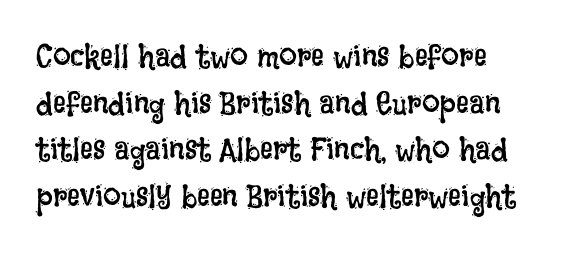
Q: Is the text bold? A: No.
Q: Is the text italic (slanted)? A: No, it is upright.
Q: Is the text underlined? A: No.
Q: How is the paragraph aligned? A: Left-aligned.
Q: Is the spacing between letters normal or unusually wide? A: Normal.
Q: Is the spacing between lines tight, normal or loose? A: Normal.
Q: Width (condensed, normal, or wide)? A: Condensed.
Q: Stroke contrast? A: Low.
Q: x-height? A: Large.
Q: Monospaced? A: No.
